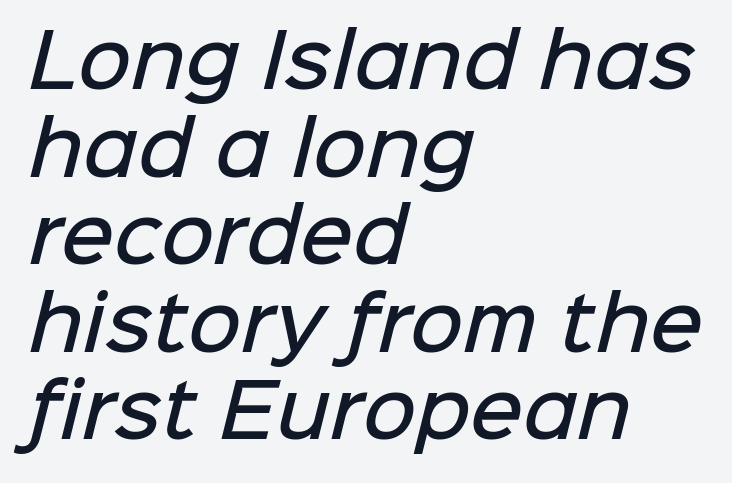
The image shows 73 px semibold sans-serif type; set left-aligned, line spacing 1.2x, normal letter spacing, not underlined; low stroke contrast and a medium x-height.
